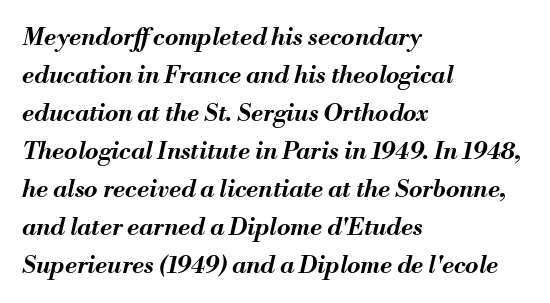
Q: Is the text bold? A: Yes.
Q: Is the text italic (slanted)? A: Yes, it leans right by about 13 degrees.
Q: Is the text underlined? A: No.
Q: How is the paragraph aligned? A: Left-aligned.
Q: Is the spacing between letters normal or unusually wide? A: Normal.
Q: Is the spacing between lines tight, normal or loose? A: Normal.
